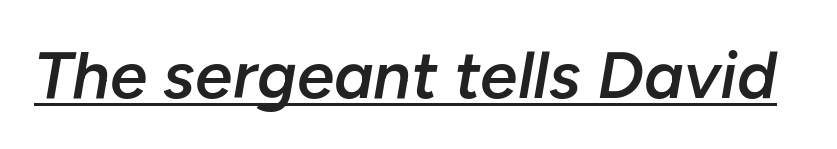
Beneath each row of characters lies a ruled line. How are the letters spaced? Ordinarily, with no added tracking. This sample has the flowing, uneven cadence of proportional lettering. Moderately thickened strokes mark this as semibold type. The specimen reads as italic at a glance.
